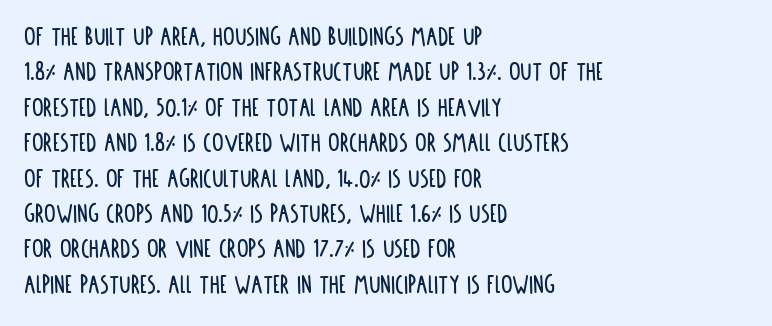
{"serif": "no", "italic": "no", "width": "condensed", "stroke_contrast": "low", "x_height": "large", "monospaced": "no", "underline": "no", "align": "left", "line_spacing_ratio": 1.22, "letter_spacing": "normal", "letter_spacing_em": 0.0, "glyph_px": 29}
